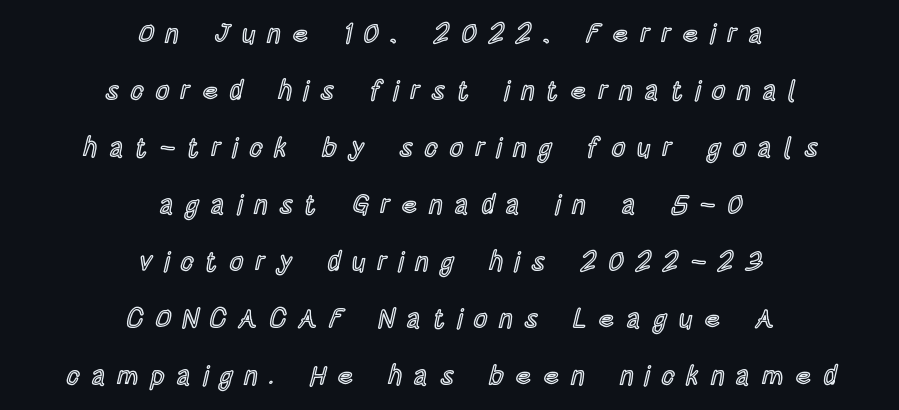
Q: Is the text italic (slanted)? A: Yes.
Q: Is the text underlined? A: No.
Q: How is the paragraph aligned? A: Centered.
Q: Is the spacing between letters normal or unusually wide? A: Unusually wide.
Q: Is the spacing between lines tight, normal or loose? A: Loose.
